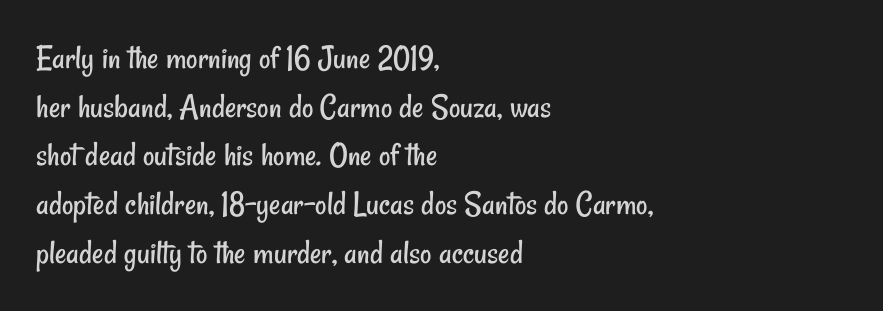
{"serif": "no", "bold": "no", "weight": "regular", "width": "condensed", "stroke_contrast": "low", "x_height": "small", "monospaced": "no", "underline": "no", "align": "left", "line_spacing": "normal", "line_spacing_ratio": 1.39, "letter_spacing": "normal", "letter_spacing_em": 0.0, "glyph_px": 35}
